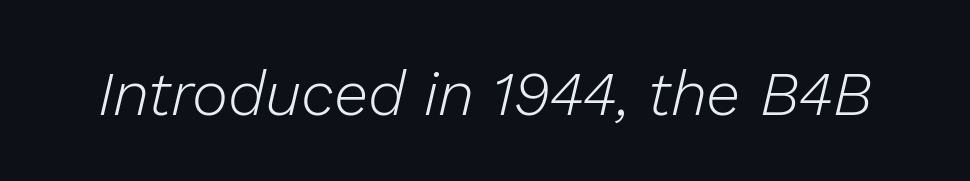
Q: Is the text bold? A: No.
Q: Is the text italic (slanted)? A: Yes, it leans right by about 13 degrees.
Q: Is the text underlined? A: No.
Q: Is the spacing between letters normal or unusually wide? A: Normal.
Q: Width (condensed, normal, or wide)? A: Normal.
Q: Stroke contrast? A: Low.
Q: x-height? A: Medium.
Q: Monospaced? A: No.
